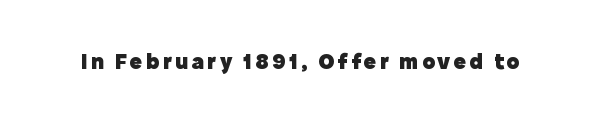
{"italic": "no", "bold": "yes", "underline": "no", "glyph_px": 23}
